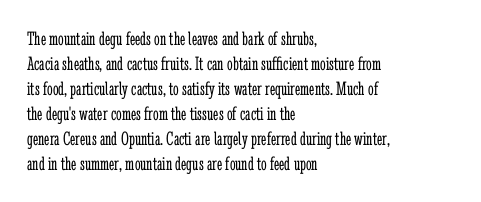
Q: Is the text bold? A: No.
Q: Is the text italic (slanted)? A: No, it is upright.
Q: Is the text underlined? A: No.
Q: How is the paragraph aligned? A: Left-aligned.
Q: Is the spacing between letters normal or unusually wide? A: Normal.
Q: Is the spacing between lines tight, normal or loose? A: Normal.
